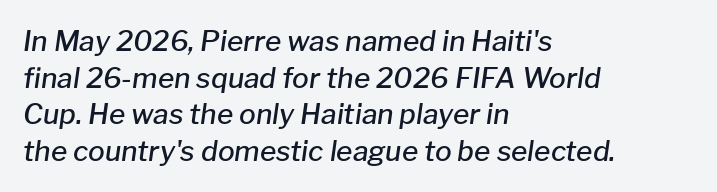
The image shows 28 px semibold type, italic (leaning right); set left-aligned, normal line spacing (1.31x), normal letter spacing, not underlined; low stroke contrast and a medium x-height.
